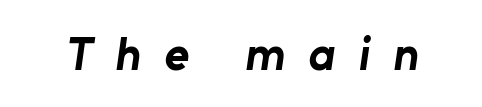
{"serif": "no", "bold": "yes", "weight": "bold", "width": "normal", "stroke_contrast": "low", "x_height": "medium", "monospaced": "no", "underline": "no", "letter_spacing": "wide", "letter_spacing_em": 0.49, "glyph_px": 47}
